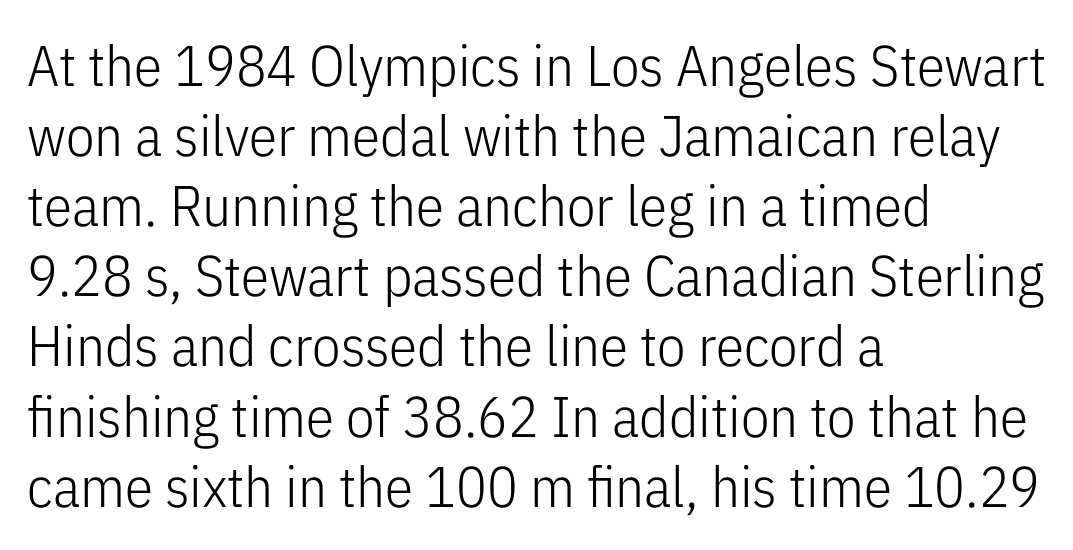
{"serif": "no", "italic": "no", "bold": "no", "weight": "light", "width": "condensed", "stroke_contrast": "low", "x_height": "medium", "monospaced": "no", "underline": "no", "align": "left", "line_spacing_ratio": 1.23, "letter_spacing": "normal", "letter_spacing_em": 0.0, "glyph_px": 57}
